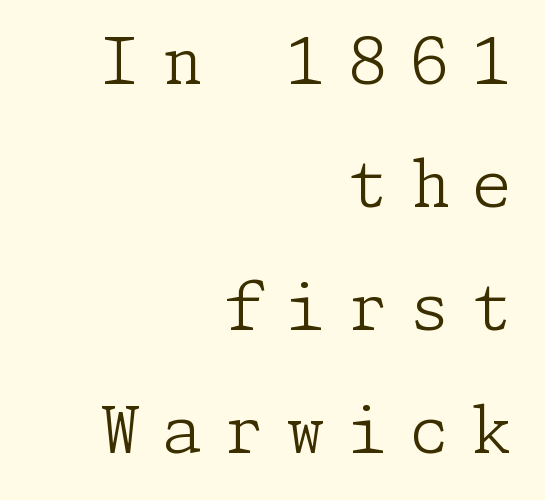
Regarding serifs, this sample has them. The space beneath each line is pristine and unruled. Short note: letters widely spaced. On a weight scale, this lands at 450 or below. When letters stand straight like this, we call the style roman or upright.
